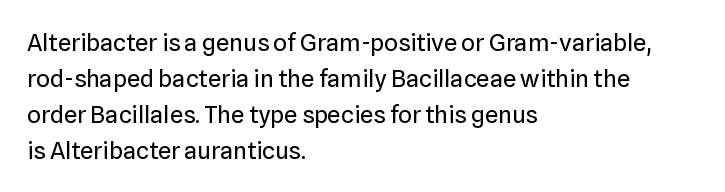
The image shows 24 px text type, upright; set left-aligned, normal line spacing (1.5x), normal letter spacing, not underlined.
